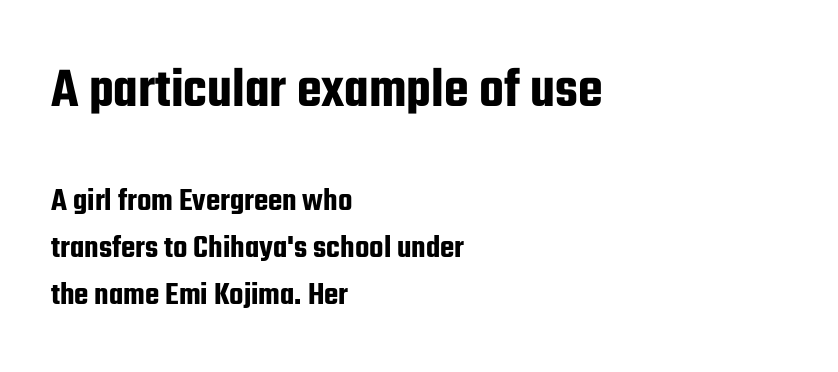
Q: Is the text italic (slanted)? A: No, it is upright.
Q: Is the typeface a serif or a sans-serif typeface? A: Sans-serif.
Q: Is the text underlined? A: No.
Q: How is the paragraph aligned? A: Left-aligned.
Q: Is the spacing between letters normal or unusually wide? A: Normal.
Q: Is the spacing between lines tight, normal or loose? A: Normal.
Q: Which block of text is set in a larger size, the first (top) or the second (bottom)? A: The first (top) one.
Q: Width (condensed, normal, or wide)? A: Condensed.
Q: Stroke contrast? A: Low.
Q: x-height? A: Medium.
Q: Monospaced? A: No.
